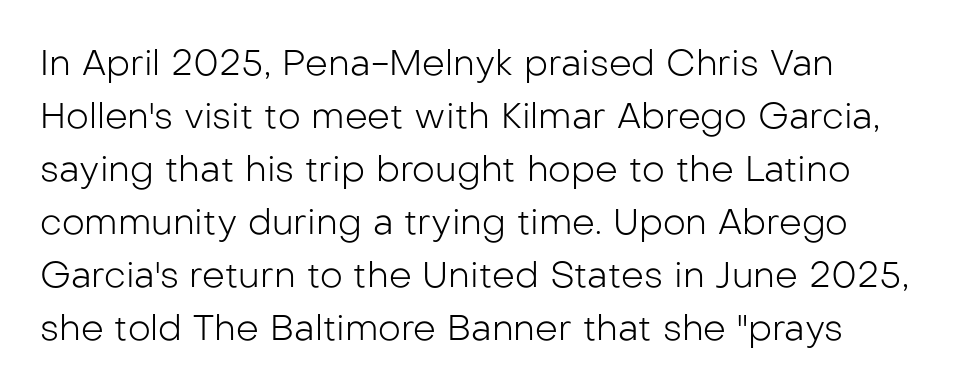
Note: no serifs on the glyphs. Nothing heavy about these letters — not bold at all. Short note: letters normally spaced. Do the characters align in a grid? No, the font is proportional. These lines were composed using upright roman letters.
